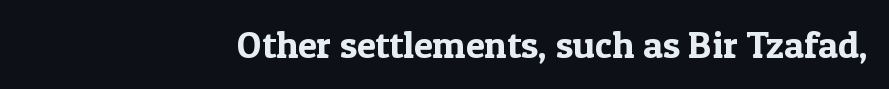
{"serif": "yes", "italic": "no", "width": "normal", "x_height": "medium", "monospaced": "no", "underline": "no", "align": "right", "letter_spacing": "normal", "letter_spacing_em": 0.0, "glyph_px": 38}
